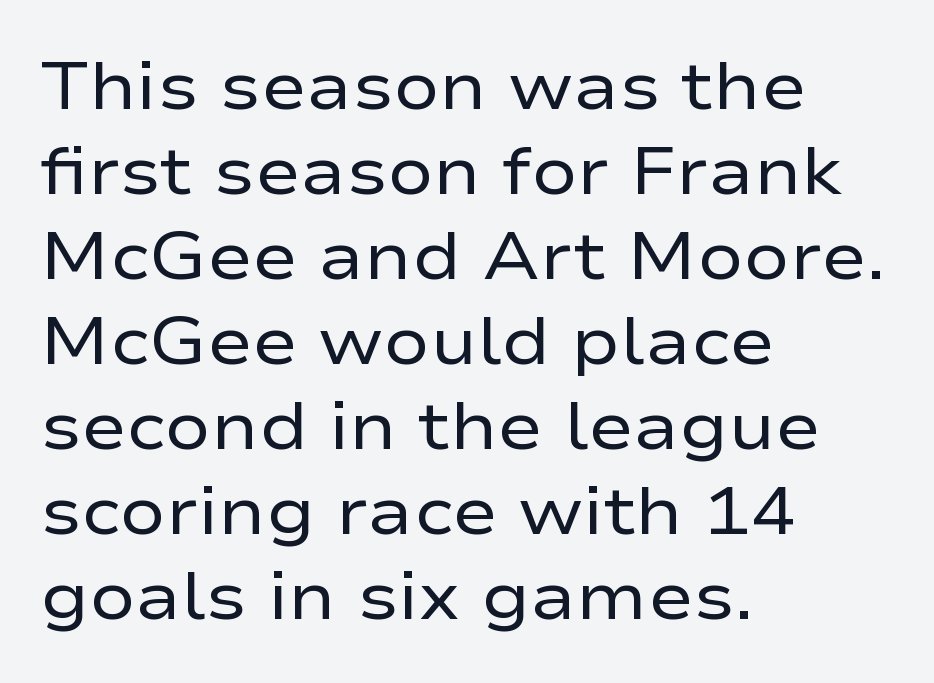
Q: Is the text bold? A: No.
Q: Is the text italic (slanted)? A: No, it is upright.
Q: Is the typeface a serif or a sans-serif typeface? A: Sans-serif.
Q: Is the text underlined? A: No.
Q: How is the paragraph aligned? A: Left-aligned.
Q: Is the spacing between letters normal or unusually wide? A: Normal.
Q: Is the spacing between lines tight, normal or loose? A: Normal.
Q: Width (condensed, normal, or wide)? A: Wide.
Q: Stroke contrast? A: Low.
Q: x-height? A: Medium.
Q: Monospaced? A: No.
